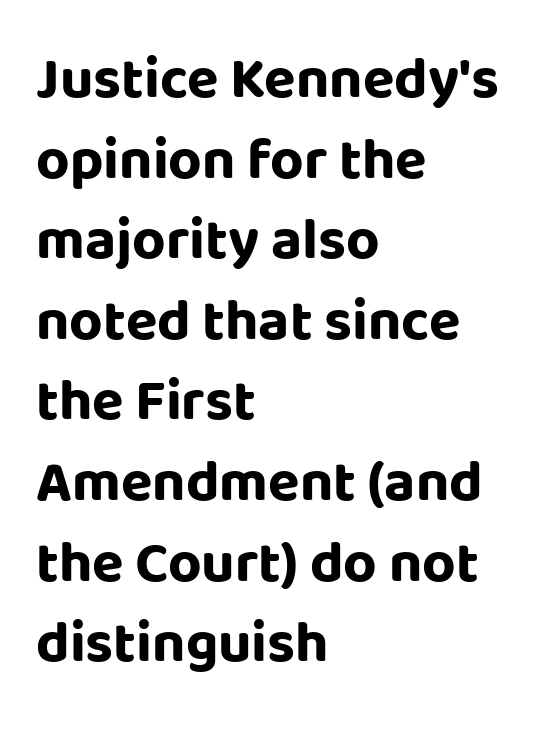
{"serif": "no", "italic": "no", "bold": "yes", "weight": "bold", "width": "normal", "stroke_contrast": "low", "x_height": "large", "monospaced": "no", "underline": "no", "align": "left", "line_spacing": "normal", "line_spacing_ratio": 1.39, "letter_spacing": "normal", "letter_spacing_em": 0.0, "glyph_px": 58}
